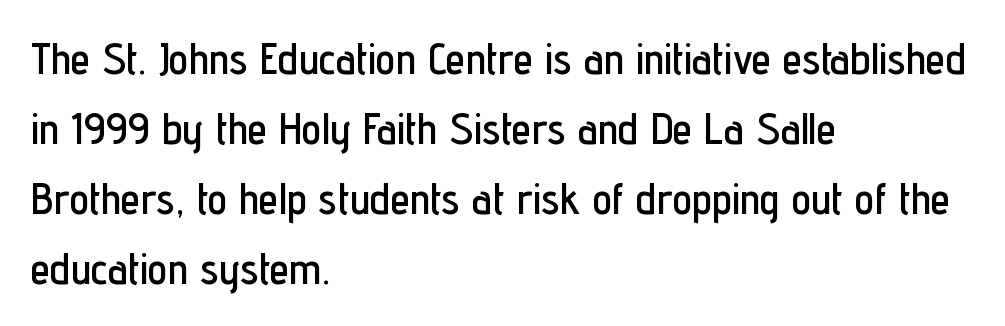
{"serif": "no", "italic": "no", "width": "condensed", "stroke_contrast": "low", "x_height": "medium", "monospaced": "no", "underline": "no", "align": "left", "line_spacing": "normal", "line_spacing_ratio": 1.59, "letter_spacing": "normal", "letter_spacing_em": 0.0, "glyph_px": 44}
